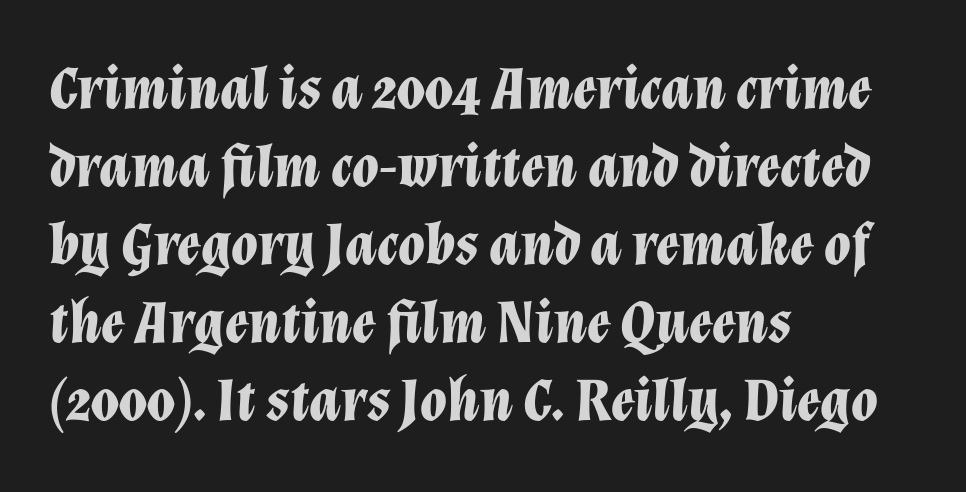
Bold? Absolutely — the strokes are thick and heavy. Inter-character spacing is left at the font's built-in metrics. The compositor pushed each line to the left boundary. Style check: oblique. The rows are spaced the way most documents space them.
